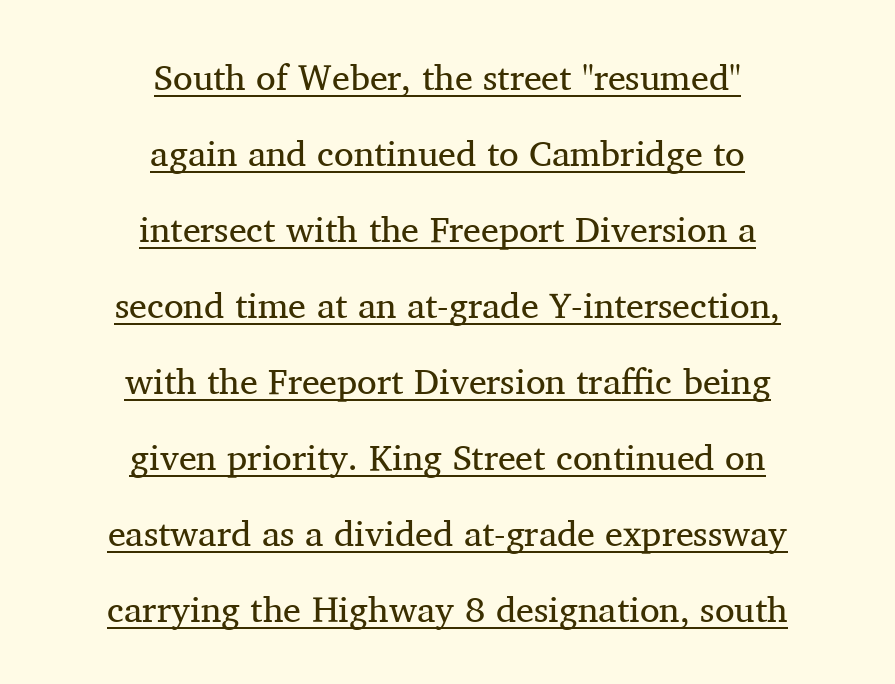
The passage shown has conventional tracking throughout. Ascenders rise straight up at ninety degrees. Small tapered or slab feet sit at the stroke ends, so this counts as serif. This sample has the flowing, uneven cadence of proportional lettering. The letterforms sit at book weight or below. The line-height multiplier appears high, well above default.
